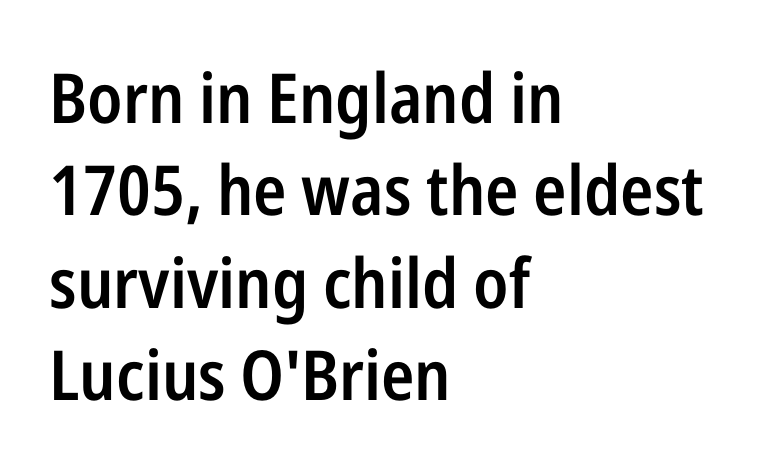
{"serif": "no", "italic": "no", "bold": "semi", "weight": "semibold", "width": "condensed", "stroke_contrast": "low", "x_height": "medium", "monospaced": "no", "underline": "no", "align": "left", "line_spacing": "normal", "line_spacing_ratio": 1.34, "letter_spacing": "normal", "letter_spacing_em": 0.0, "glyph_px": 69}
